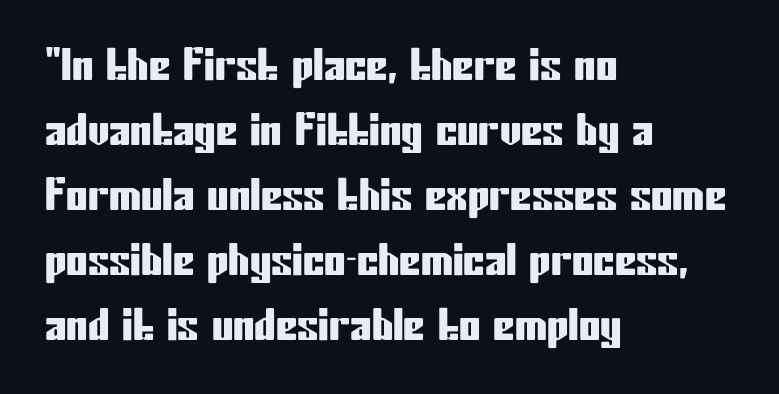
The glyphs in this specimen are sans serif. The face used here is proportionally spaced, like ordinary book or web type. Does the lettering tilt? It doesn't — this is upright. Has an underline been added? It has not. Each word holds together tightly as a unit, with standard inter-letter gaps. The rendering anchors every line to the left-hand side.
